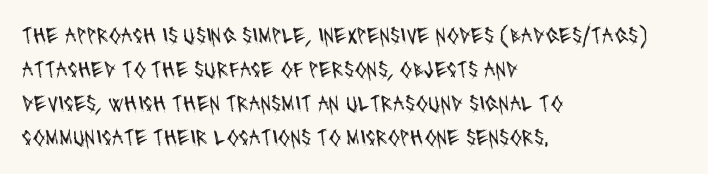
Short note: letters normally spaced. The glyphs are unaccompanied by any horizontal stroke below them. Horizontal bands of white between lines are of average thickness. Where is the straight margin? On the left.
